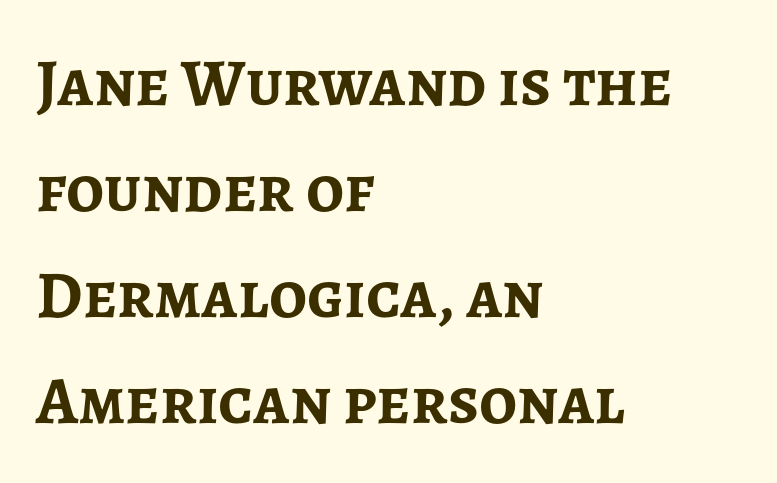
The image shows 67 px semibold sans-serif type, upright; set left-aligned, normal line spacing (1.58x), normal letter spacing, not underlined; low stroke contrast and a medium x-height.
